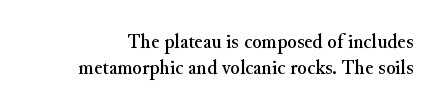
The image shows 22 px text type, upright; set line spacing 1.16x, normal letter spacing, not underlined.
